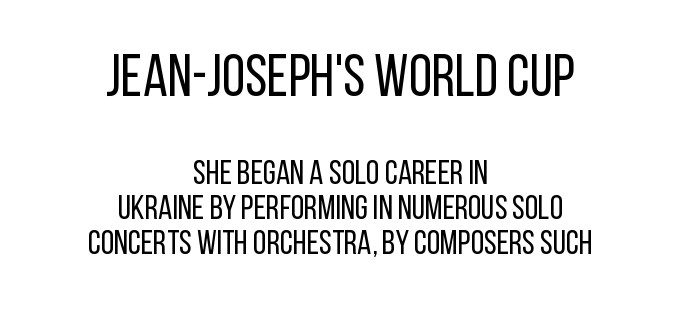
Character widths vary here, with narrow letters taking less room than wide ones. Counters stay open thanks to moderate or lighter strokes. No extra tracking has been applied to these lines. Vertical spacing — tight.
